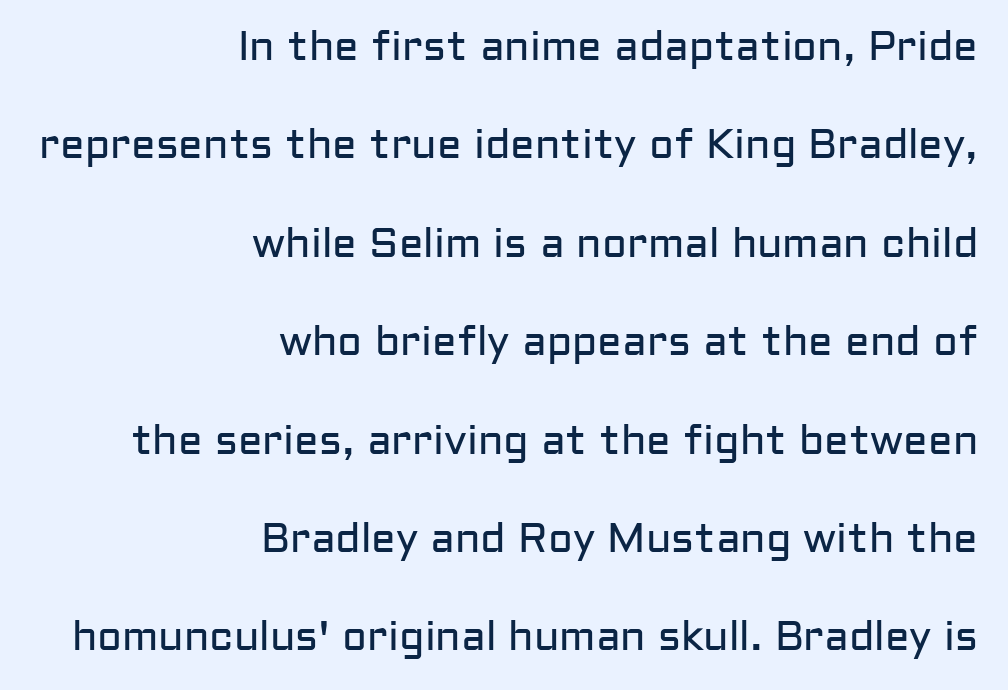
Q: Is the text bold? A: No.
Q: Is the text italic (slanted)? A: No, it is upright.
Q: Is the typeface a serif or a sans-serif typeface? A: Sans-serif.
Q: Is the text underlined? A: No.
Q: How is the paragraph aligned? A: Right-aligned.
Q: Is the spacing between letters normal or unusually wide? A: Normal.
Q: Is the spacing between lines tight, normal or loose? A: Loose.
Q: Width (condensed, normal, or wide)? A: Normal.
Q: Stroke contrast? A: Low.
Q: x-height? A: Medium.
Q: Monospaced? A: No.
